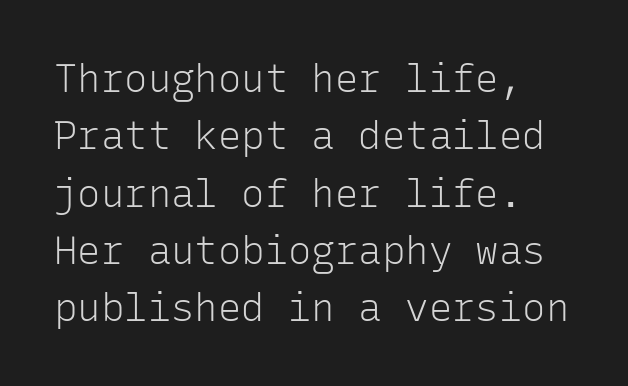
The image shows 39 px light sans-serif type, upright, monospaced; set normal line spacing (1.47x), normal letter spacing, not underlined; low stroke contrast and a medium x-height.
